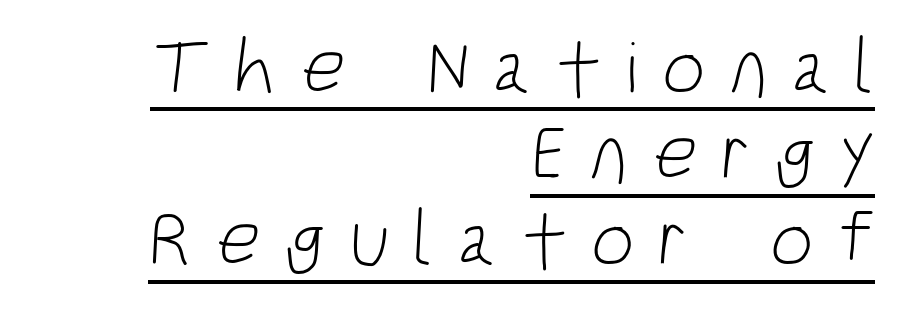
This sample has the flowing, uneven cadence of proportional lettering. Descenders here cross a horizontal rule under the line. No chunkiness to these letters — they're not bold. Type style note: lacks serifs. In CSS terms this would be text-align: right.
